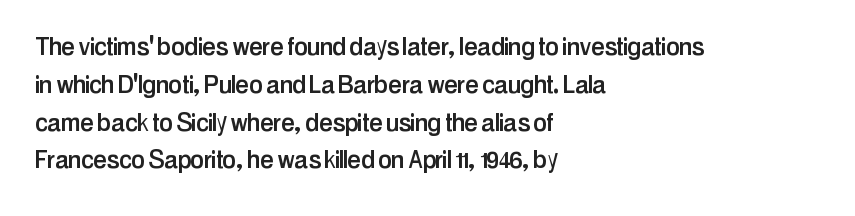
Q: Is the text italic (slanted)? A: No, it is upright.
Q: Is the typeface a serif or a sans-serif typeface? A: Sans-serif.
Q: Is the text underlined? A: No.
Q: How is the paragraph aligned? A: Left-aligned.
Q: Is the spacing between letters normal or unusually wide? A: Normal.
Q: Width (condensed, normal, or wide)? A: Condensed.
Q: Stroke contrast? A: Low.
Q: x-height? A: Medium.
Q: Monospaced? A: No.
